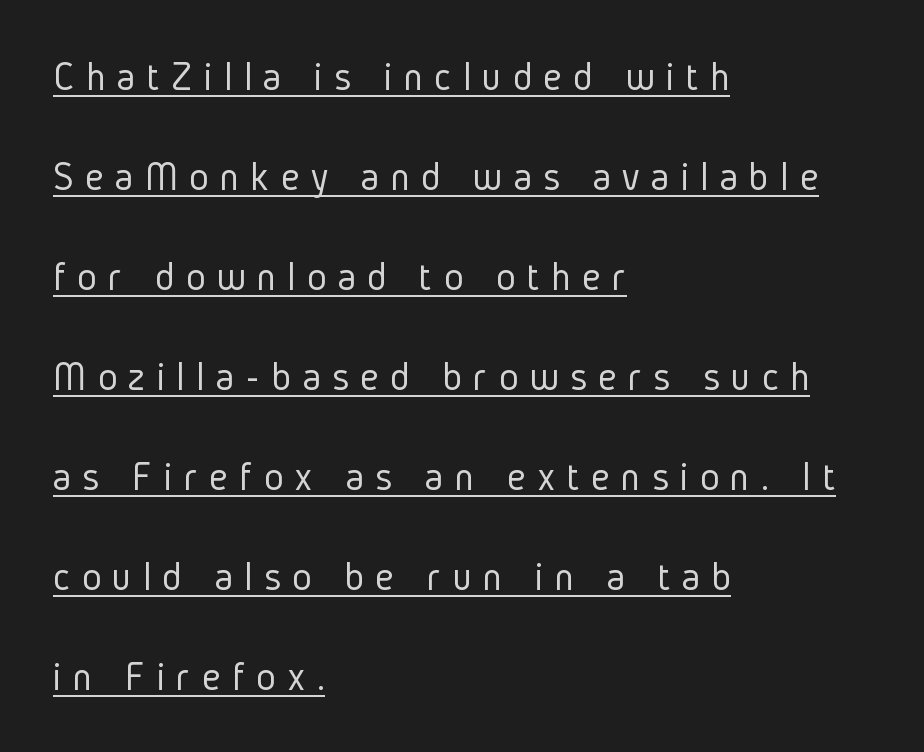
The font's upright variant was chosen for this text. Unlike a traditional serif, this face leaves its strokes unadorned. The lettering is marked with a stroke running underneath it. Character widths vary here, with narrow letters taking less room than wide ones.
